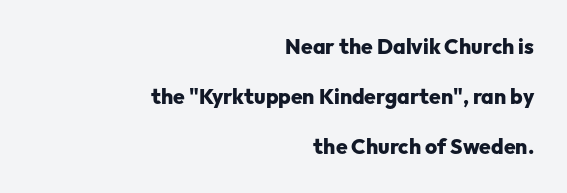
Q: Is the text bold? A: Yes.
Q: Is the text italic (slanted)? A: No, it is upright.
Q: Is the text underlined? A: No.
Q: How is the paragraph aligned? A: Right-aligned.
Q: Is the spacing between letters normal or unusually wide? A: Normal.
Q: Is the spacing between lines tight, normal or loose? A: Loose.
